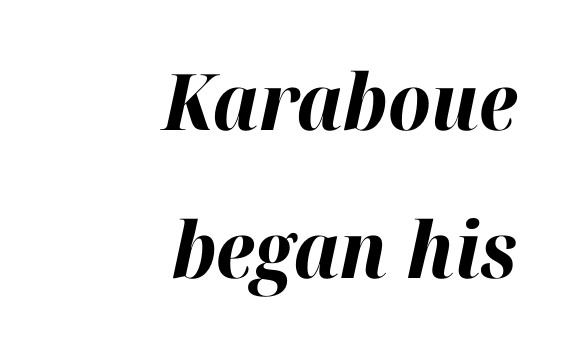
Posture: slanted. Glance below the letters and you will spot only blank space. Teacher's note: observe the even right margin — that is flush-right alignment. These lines are rendered in a variable-pitch font. Does the weight exceed regular? Yes, all the way to bold. Regarding leading, the lines here are spaced well apart.
